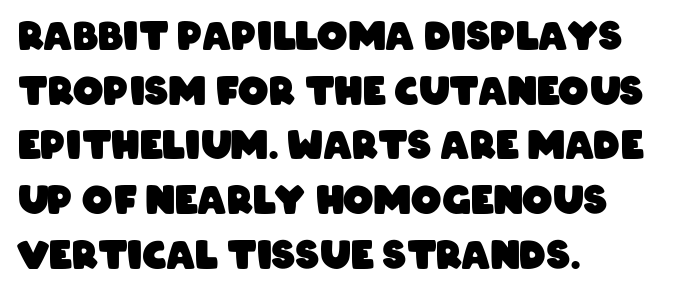
The face used here is rendered with its standard letterfit. Looks like regular typesetting: each glyph gets only the width it needs. Reading down the column, the eye jumps a familiar distance to each next line. Horizontal alignment here is leftward, the default for most running prose.
